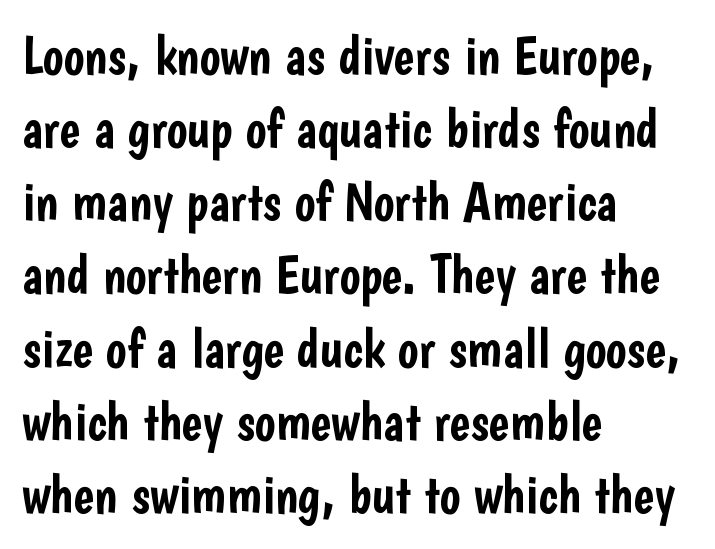
Q: Is the text italic (slanted)? A: No, it is upright.
Q: Is the typeface a serif or a sans-serif typeface? A: Sans-serif.
Q: Is the text underlined? A: No.
Q: How is the paragraph aligned? A: Left-aligned.
Q: Is the spacing between letters normal or unusually wide? A: Normal.
Q: Is the spacing between lines tight, normal or loose? A: Normal.
Q: Width (condensed, normal, or wide)? A: Condensed.
Q: Stroke contrast? A: Low.
Q: x-height? A: Medium.
Q: Monospaced? A: No.
